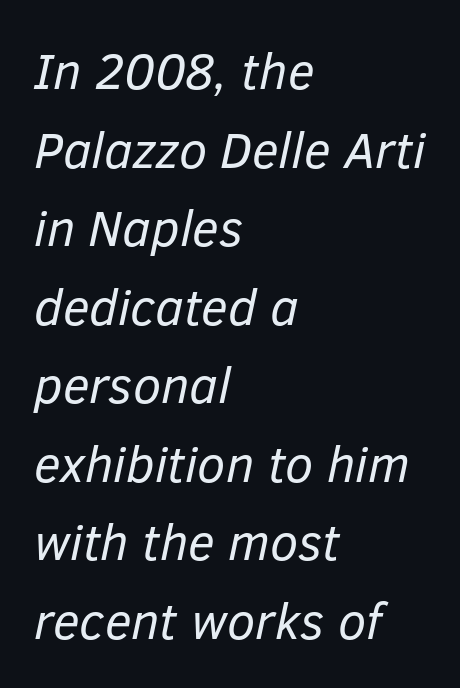
This reads as an unemphasized weight, regular at the heaviest. Spacing verdict: proportional, widths tailored to each character. In terms of leading, this rendering sits right in the middle. In terms of letterspacing, this is plain default setting. This sample uses an oblique cut, with every glyph tilted off the vertical. Teacher's note: observe the even left margin — that is flush-left alignment.
